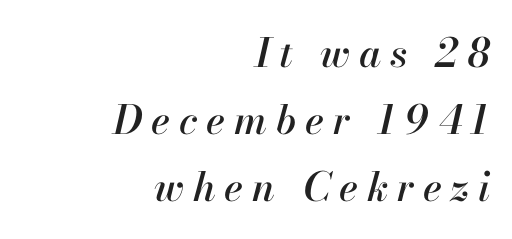
{"italic": "yes", "lean": "right", "slant_degrees": 13, "width": "normal", "stroke_contrast": "high", "x_height": "small", "monospaced": "no", "underline": "no", "align": "right", "line_spacing": "normal", "line_spacing_ratio": 1.67, "letter_spacing": "wide", "letter_spacing_em": 0.22, "glyph_px": 40}
